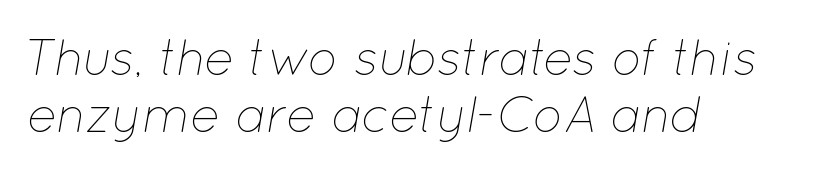
{"italic": "yes", "lean": "right", "slant_degrees": 12, "bold": "no", "weight": "thin", "width": "normal", "stroke_contrast": "low", "x_height": "medium", "monospaced": "no", "underline": "no", "align": "left", "line_spacing": "tight", "line_spacing_ratio": 1.15, "letter_spacing": "normal", "letter_spacing_em": 0.0, "glyph_px": 50}
